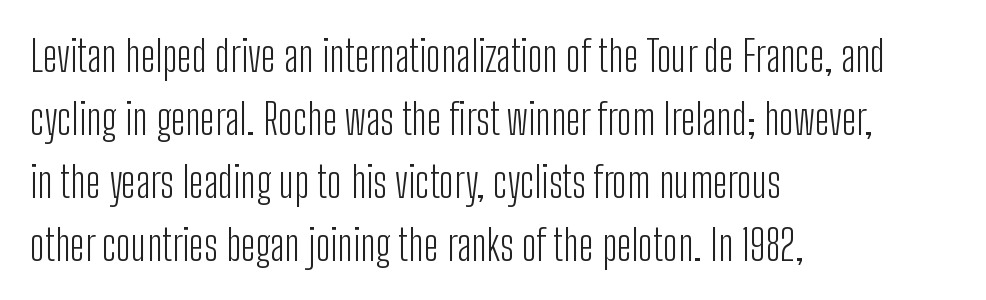
Q: Is the text bold? A: No.
Q: Is the text italic (slanted)? A: No, it is upright.
Q: Is the typeface a serif or a sans-serif typeface? A: Sans-serif.
Q: Is the text underlined? A: No.
Q: How is the paragraph aligned? A: Left-aligned.
Q: Is the spacing between letters normal or unusually wide? A: Normal.
Q: Is the spacing between lines tight, normal or loose? A: Normal.
Q: Width (condensed, normal, or wide)? A: Condensed.
Q: Stroke contrast? A: Low.
Q: x-height? A: Medium.
Q: Monospaced? A: No.
